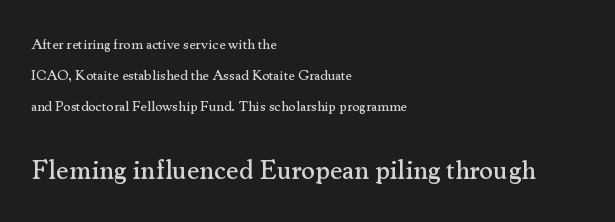
Q: Is the text italic (slanted)? A: No, it is upright.
Q: Is the text underlined? A: No.
Q: How is the paragraph aligned? A: Left-aligned.
Q: Is the spacing between letters normal or unusually wide? A: Normal.
Q: Is the spacing between lines tight, normal or loose? A: Loose.
Q: Which block of text is set in a larger size, the first (top) or the second (bottom)? A: The second (bottom) one.
